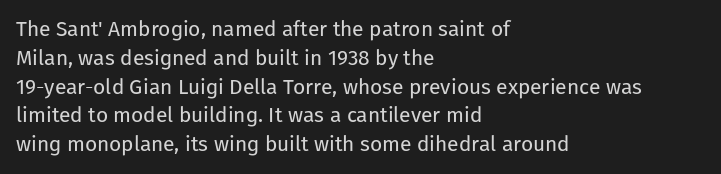
The image shows 21 px text type, upright; set left-aligned, normal line spacing (1.37x), normal letter spacing, not underlined.
